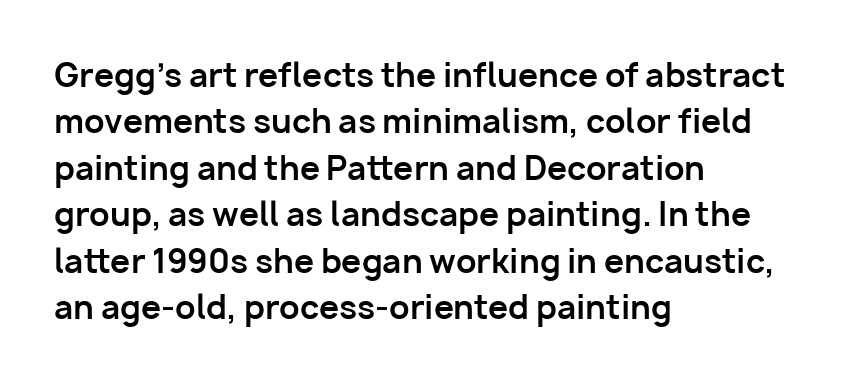
Q: Is the text bold? A: Yes.
Q: Is the text italic (slanted)? A: No, it is upright.
Q: Is the typeface a serif or a sans-serif typeface? A: Sans-serif.
Q: Is the text underlined? A: No.
Q: How is the paragraph aligned? A: Left-aligned.
Q: Is the spacing between letters normal or unusually wide? A: Normal.
Q: Is the spacing between lines tight, normal or loose? A: Normal.
Q: Width (condensed, normal, or wide)? A: Normal.
Q: Stroke contrast? A: Low.
Q: x-height? A: Medium.
Q: Monospaced? A: No.
